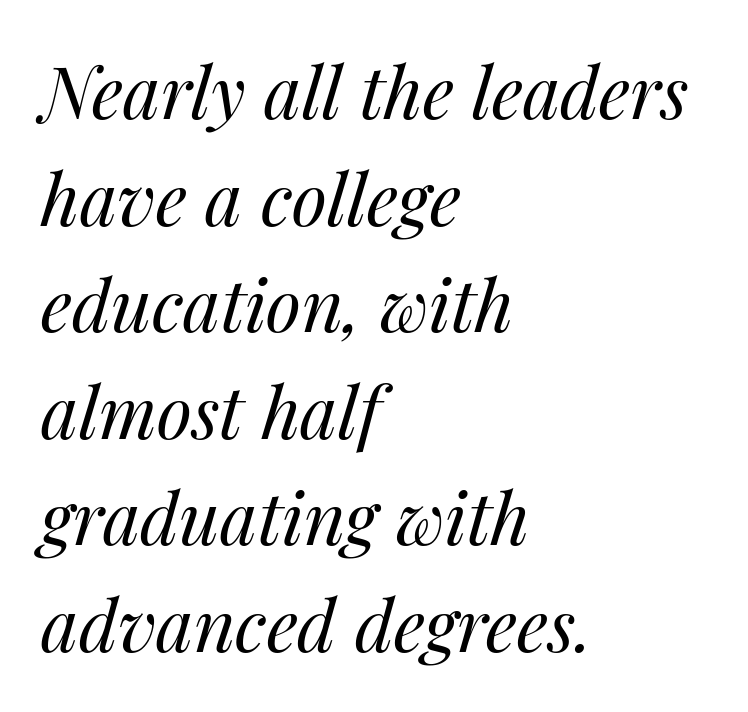
Q: Is the text bold? A: No.
Q: Is the text italic (slanted)? A: Yes, it leans right by about 14 degrees.
Q: Is the text underlined? A: No.
Q: How is the paragraph aligned? A: Left-aligned.
Q: Is the spacing between letters normal or unusually wide? A: Normal.
Q: Is the spacing between lines tight, normal or loose? A: Normal.
Q: Width (condensed, normal, or wide)? A: Normal.
Q: Stroke contrast? A: Medium.
Q: x-height? A: Medium.
Q: Monospaced? A: No.
